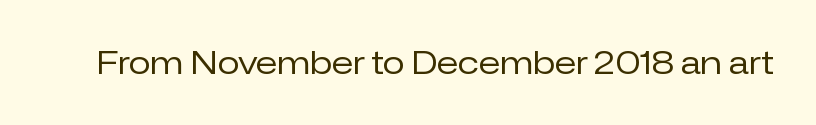
Q: Is the text bold? A: No.
Q: Is the text italic (slanted)? A: No, it is upright.
Q: Is the typeface a serif or a sans-serif typeface? A: Sans-serif.
Q: Is the text underlined? A: No.
Q: Is the spacing between letters normal or unusually wide? A: Normal.
Q: Width (condensed, normal, or wide)? A: Normal.
Q: Stroke contrast? A: Low.
Q: x-height? A: Medium.
Q: Monospaced? A: No.
